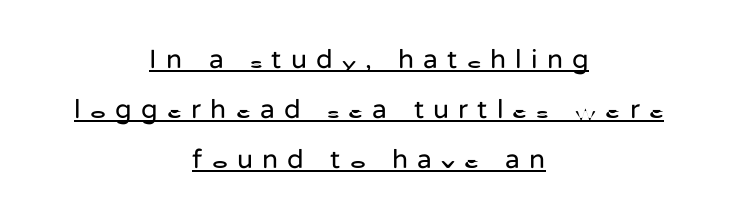
Q: Is the text bold? A: No.
Q: Is the text italic (slanted)? A: No, it is upright.
Q: Is the text underlined? A: Yes.
Q: How is the paragraph aligned? A: Centered.
Q: Is the spacing between letters normal or unusually wide? A: Unusually wide.
